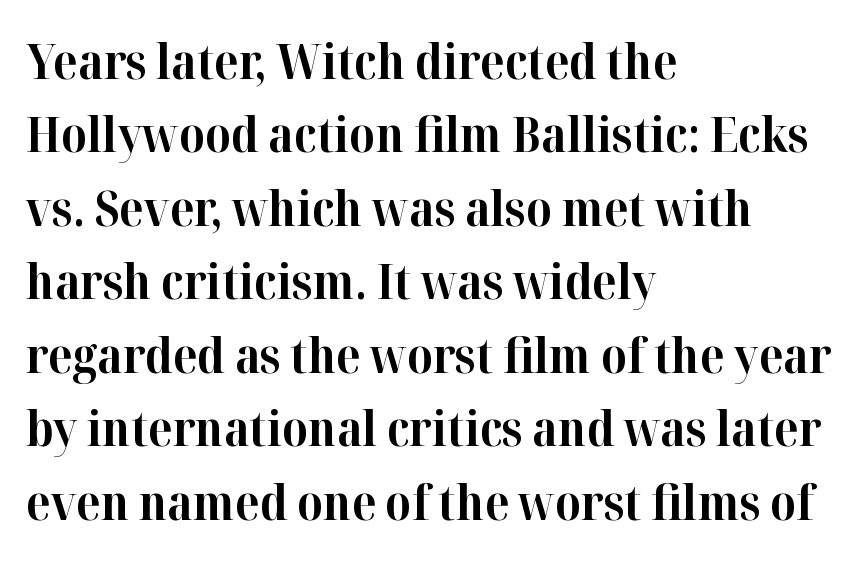
{"serif": "yes", "italic": "no", "bold": "yes", "weight": "bold", "width": "normal", "stroke_contrast": "high", "x_height": "medium", "monospaced": "no", "underline": "no", "align": "left", "line_spacing": "normal", "line_spacing_ratio": 1.5, "letter_spacing": "normal", "letter_spacing_em": 0.0, "glyph_px": 49}
